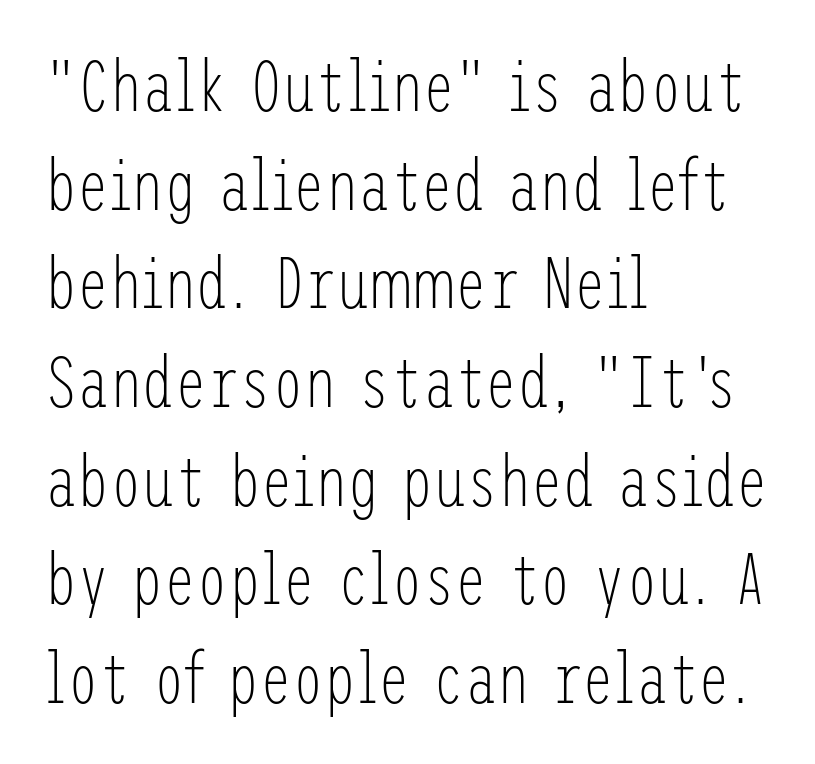
The image shows 72 px light, condensed sans-serif type, upright; set left-aligned, normal line spacing (1.37x), normal letter spacing, not underlined; low stroke contrast and a medium x-height.
